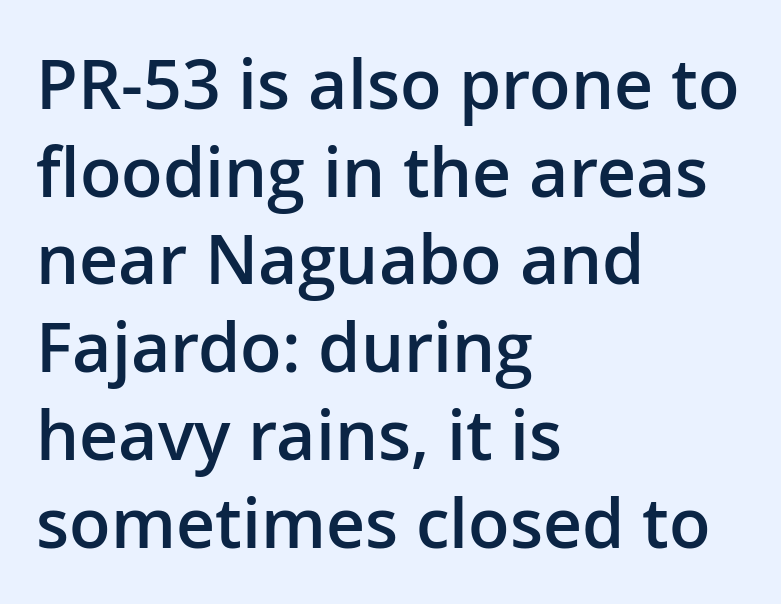
{"serif": "no", "italic": "no", "bold": "semi", "weight": "semibold", "width": "normal", "stroke_contrast": "low", "x_height": "medium", "monospaced": "no", "underline": "no", "align": "left", "line_spacing": "normal", "line_spacing_ratio": 1.29, "letter_spacing": "normal", "letter_spacing_em": 0.0, "glyph_px": 68}
